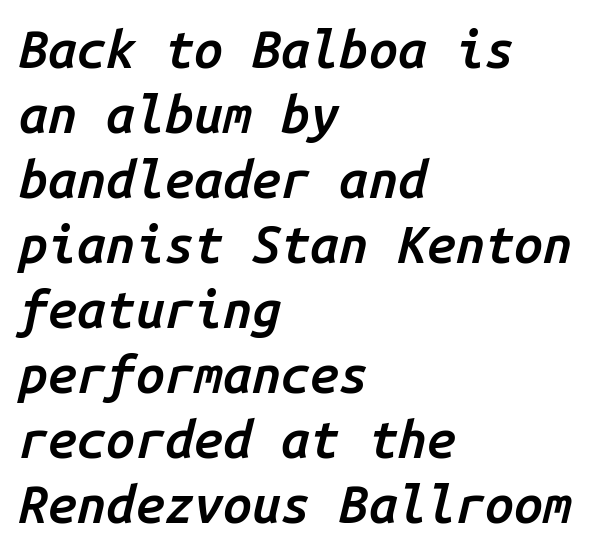
Q: Is the text bold? A: Semi-bold.
Q: Is the text italic (slanted)? A: Yes, it leans right by about 14 degrees.
Q: Is the text underlined? A: No.
Q: How is the paragraph aligned? A: Left-aligned.
Q: Is the spacing between letters normal or unusually wide? A: Normal.
Q: Is the spacing between lines tight, normal or loose? A: Normal.
Q: Width (condensed, normal, or wide)? A: Normal.
Q: Stroke contrast? A: Low.
Q: x-height? A: Medium.
Q: Monospaced? A: Yes.
